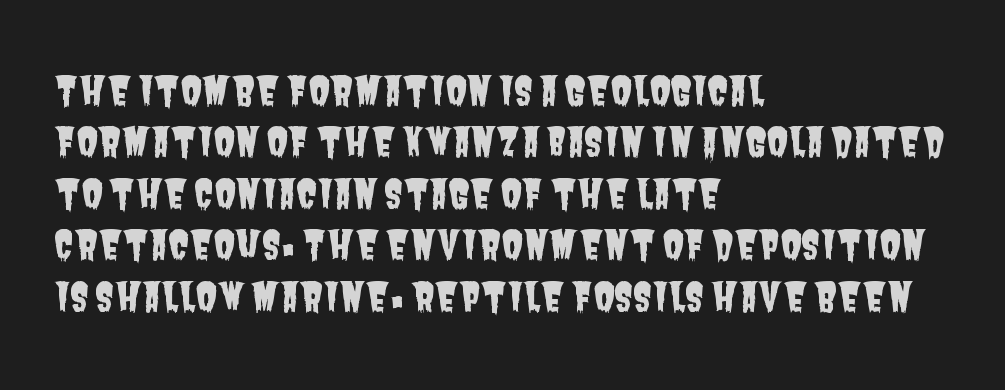
Q: Is the typeface a serif or a sans-serif typeface? A: Sans-serif.
Q: Is the text underlined? A: No.
Q: How is the paragraph aligned? A: Left-aligned.
Q: Is the spacing between letters normal or unusually wide? A: Normal.
Q: Is the spacing between lines tight, normal or loose? A: Normal.
Q: Width (condensed, normal, or wide)? A: Condensed.
Q: Stroke contrast? A: Low.
Q: x-height? A: Large.
Q: Monospaced? A: No.
